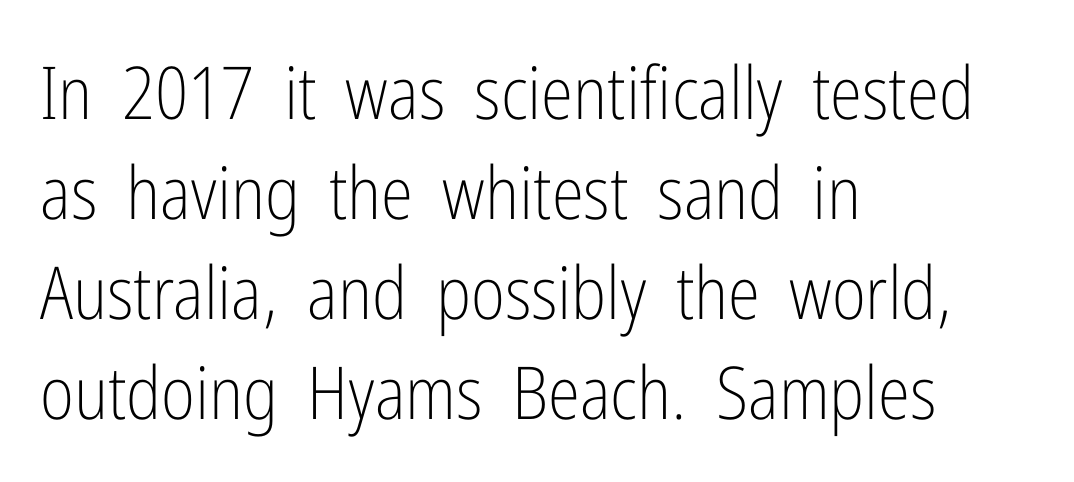
{"serif": "no", "italic": "no", "bold": "no", "weight": "light", "width": "condensed", "stroke_contrast": "low", "x_height": "medium", "monospaced": "no", "underline": "no", "align": "left", "line_spacing": "normal", "line_spacing_ratio": 1.37, "letter_spacing": "normal", "letter_spacing_em": 0.0, "glyph_px": 73}
